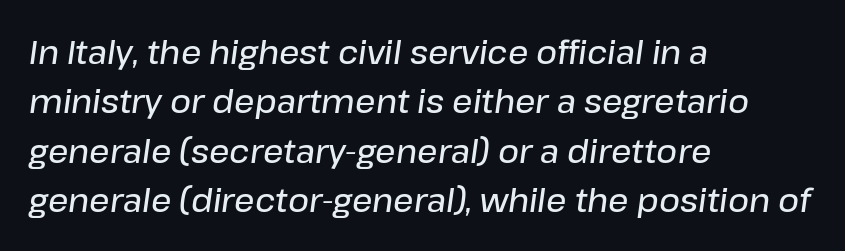
The image shows 32 px semibold type, italic (leaning right); set left-aligned, normal line spacing (1.54x), normal letter spacing, not underlined; low stroke contrast and a medium x-height.
